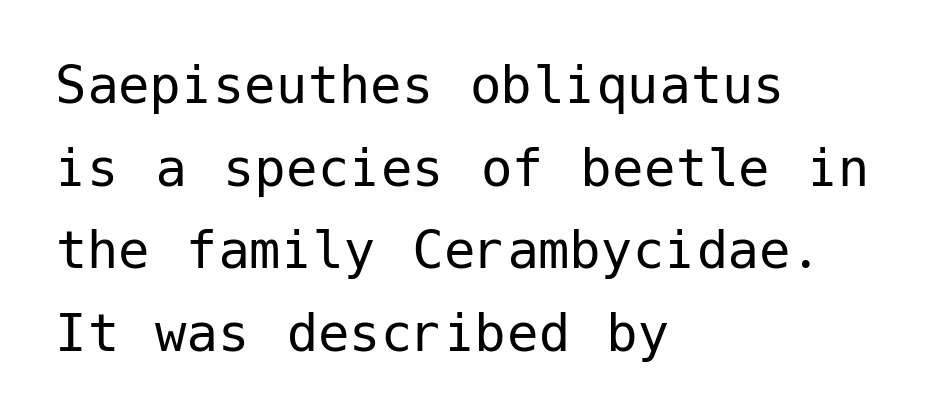
{"serif": "no", "italic": "no", "bold": "no", "weight": "regular", "width": "normal", "stroke_contrast": "low", "x_height": "medium", "underline": "no", "align": "left", "line_spacing": "normal", "line_spacing_ratio": 1.31, "letter_spacing": "normal", "letter_spacing_em": 0.0, "glyph_px": 63}
